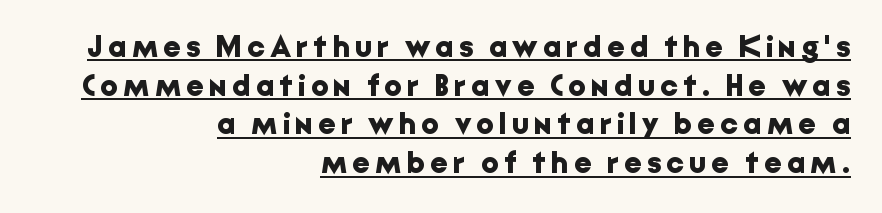
Q: Is the text bold? A: Yes.
Q: Is the text italic (slanted)? A: No, it is upright.
Q: Is the typeface a serif or a sans-serif typeface? A: Sans-serif.
Q: Is the text underlined? A: Yes.
Q: How is the paragraph aligned? A: Right-aligned.
Q: Is the spacing between lines tight, normal or loose? A: Normal.
Q: Width (condensed, normal, or wide)? A: Normal.
Q: Stroke contrast? A: Low.
Q: x-height? A: Medium.
Q: Monospaced? A: No.
